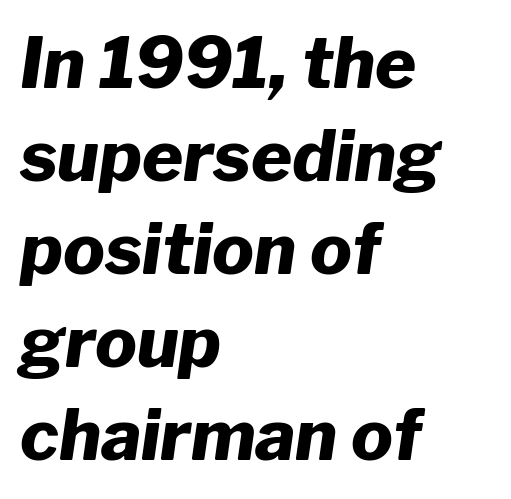
{"italic": "yes", "lean": "right", "slant_degrees": 8, "bold": "yes", "weight": "heavy", "width": "normal", "stroke_contrast": "low", "x_height": "medium", "monospaced": "no", "underline": "no", "align": "left", "line_spacing": "normal", "line_spacing_ratio": 1.33, "letter_spacing": "normal", "letter_spacing_em": 0.0, "glyph_px": 70}
